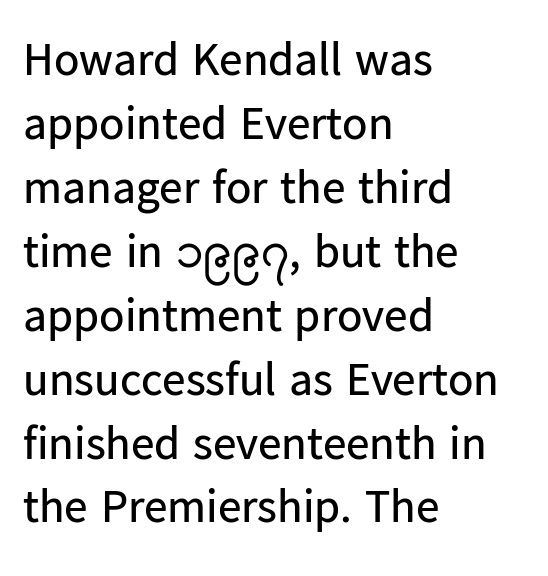
{"serif": "no", "italic": "no", "bold": "no", "weight": "regular", "width": "normal", "stroke_contrast": "low", "x_height": "medium", "monospaced": "no", "underline": "no", "align": "left", "line_spacing": "normal", "line_spacing_ratio": 1.36, "letter_spacing": "normal", "letter_spacing_em": 0.0, "glyph_px": 47}
